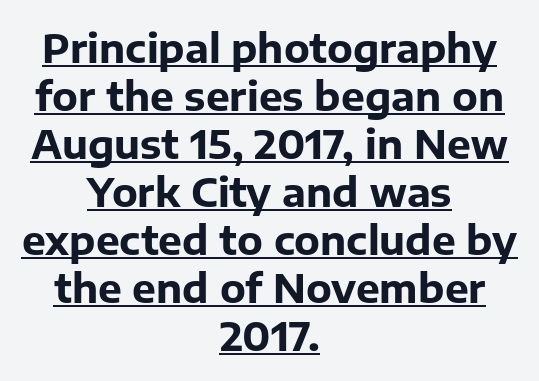
{"serif": "no", "italic": "no", "bold": "yes", "weight": "bold", "width": "normal", "stroke_contrast": "low", "x_height": "medium", "monospaced": "no", "underline": "yes", "align": "center", "line_spacing_ratio": 1.2, "letter_spacing": "normal", "letter_spacing_em": 0.0, "glyph_px": 40}
